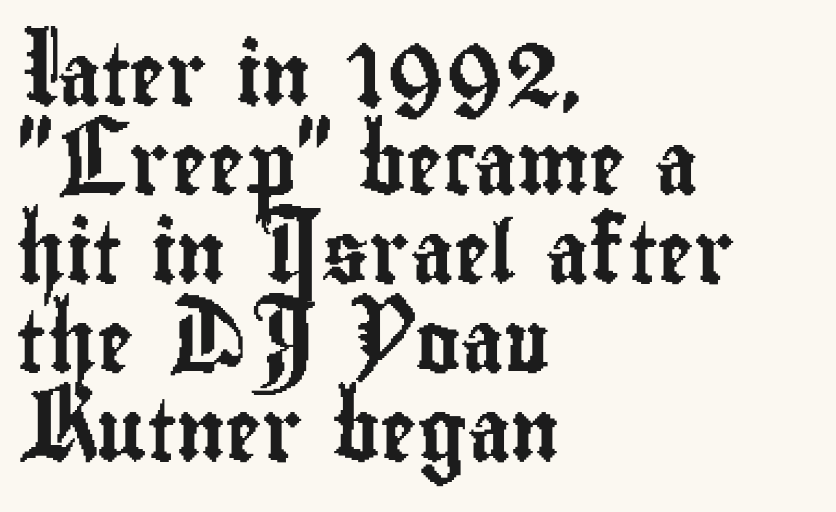
The image shows 61 px condensed sans-serif type, upright; set left-aligned, normal line spacing (1.46x), normal letter spacing, not underlined; low stroke contrast and a small x-height.
